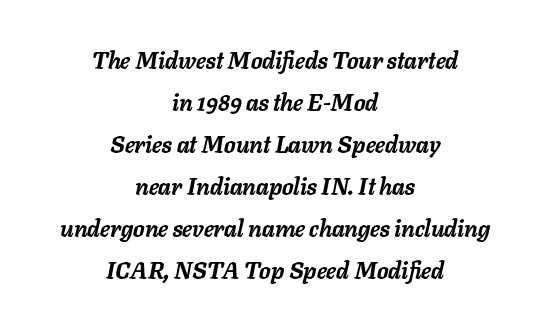
The image shows 23 px bold type, italic (leaning right); set centered, line spacing 1.83x, normal letter spacing, not underlined.
